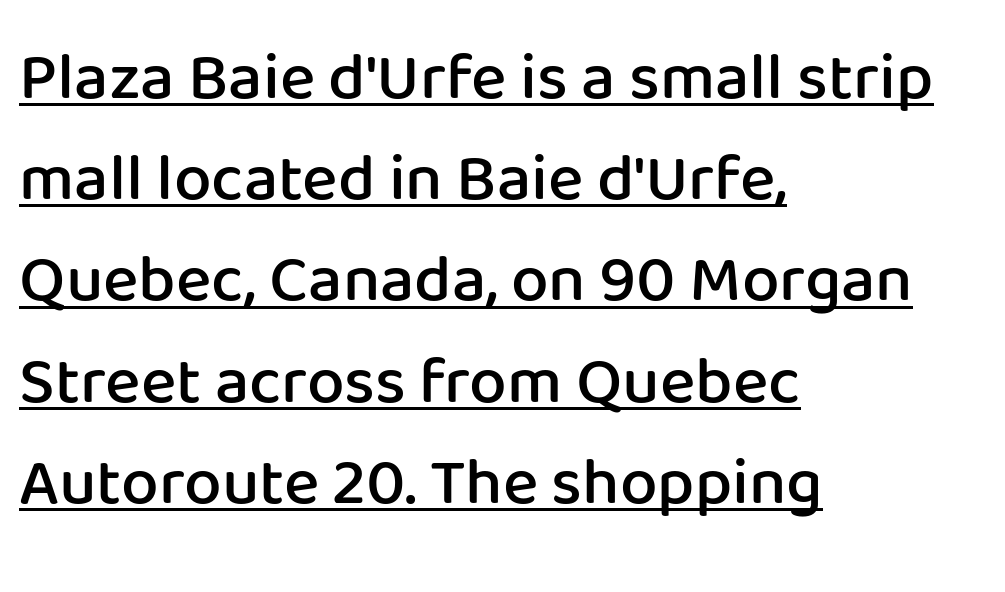
{"serif": "no", "italic": "no", "bold": "semi", "weight": "semibold", "width": "normal", "stroke_contrast": "low", "x_height": "medium", "monospaced": "no", "underline": "yes", "align": "left", "line_spacing": "normal", "line_spacing_ratio": 1.51, "letter_spacing": "normal", "letter_spacing_em": 0.0, "glyph_px": 67}
